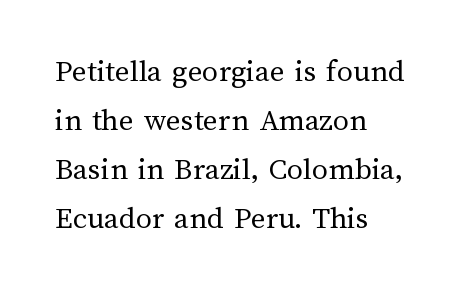
Line spacing here is normal. Do the letters lean? They stand straight. Nothing heavy about these letters — not bold at all. The rendering uses natural spacing where letterforms have individual widths. Descenders are the only things crossing below the line.
